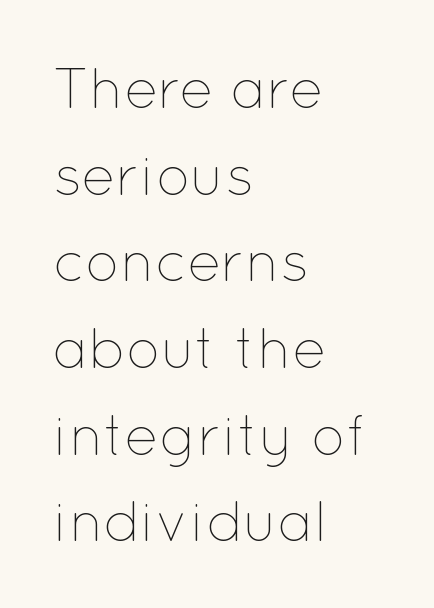
The image shows 57 px thin type, upright; set left-aligned, normal line spacing (1.52x), normal letter spacing, not underlined; low stroke contrast and a medium x-height.
